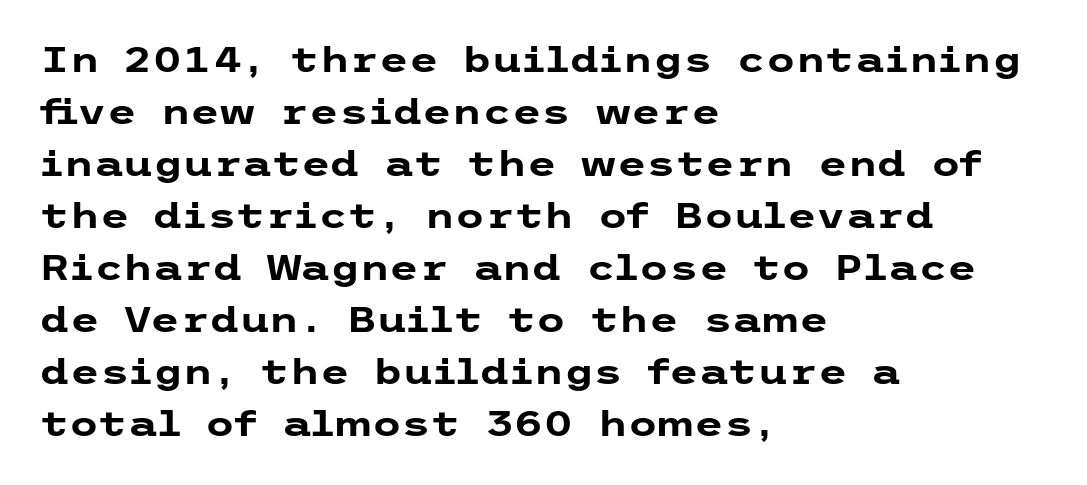
The letters sit at their default tracking, neither squeezed nor spread. Vertical spacing — default. Ordinary non-slanted type is in use. Check under the words: just untouched page.
